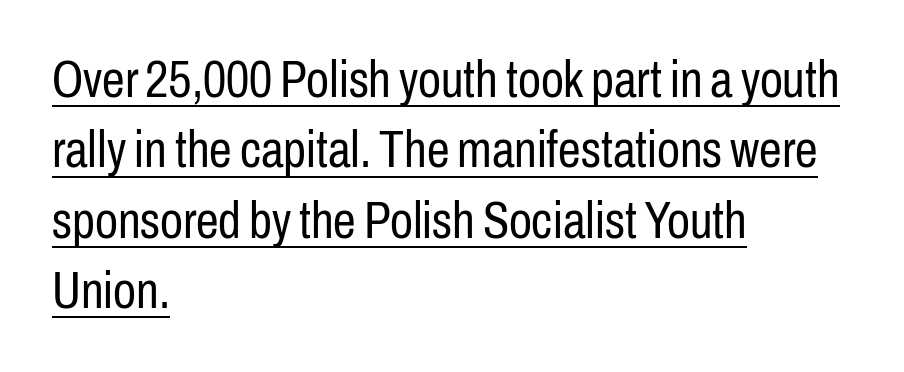
Leading matches the norm, producing a regular column. Serif or sans? Sans — the stroke terminals are bare. No heavy texture on the line: the type isn't bold. Each word holds together tightly as a unit, with standard inter-letter gaps.
